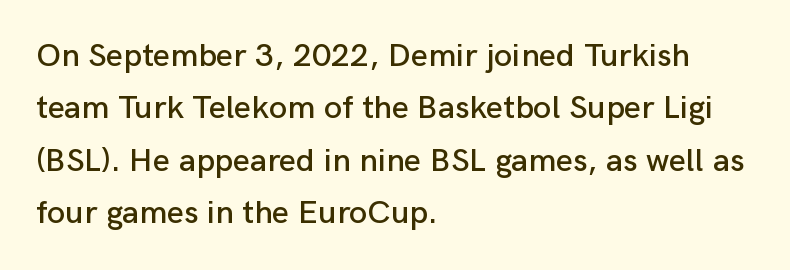
Q: Is the text italic (slanted)? A: No, it is upright.
Q: Is the typeface a serif or a sans-serif typeface? A: Sans-serif.
Q: Is the text underlined? A: No.
Q: How is the paragraph aligned? A: Left-aligned.
Q: Is the spacing between letters normal or unusually wide? A: Normal.
Q: Is the spacing between lines tight, normal or loose? A: Normal.
Q: Width (condensed, normal, or wide)? A: Normal.
Q: Stroke contrast? A: Low.
Q: x-height? A: Medium.
Q: Monospaced? A: No.
